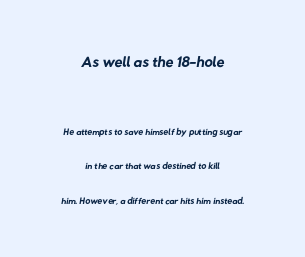
The image shows 23 px text type; set centered, loose line spacing (2.46x), normal letter spacing, not underlined; the first (top) block is 1.64x larger.
